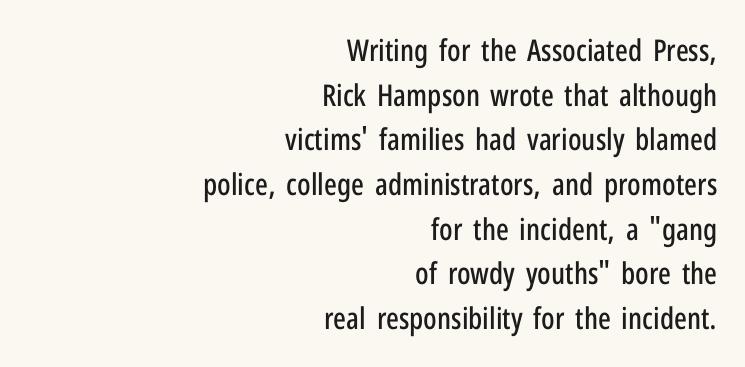
The image shows 30 px condensed sans-serif type, upright; set right-aligned, normal line spacing (1.49x), normal letter spacing, not underlined; low stroke contrast and a medium x-height.
